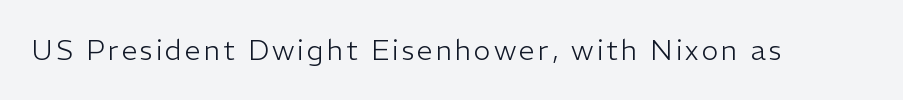
I'd call this a sans setting — the letters go barefoot. The weight would be labelled regular, book, light, or lighter still. The lettering stays uniformly vertical, giving the passage a roman look. Descenders hang freely into open space. Proportional: the letters do not fall into vertical columns.
